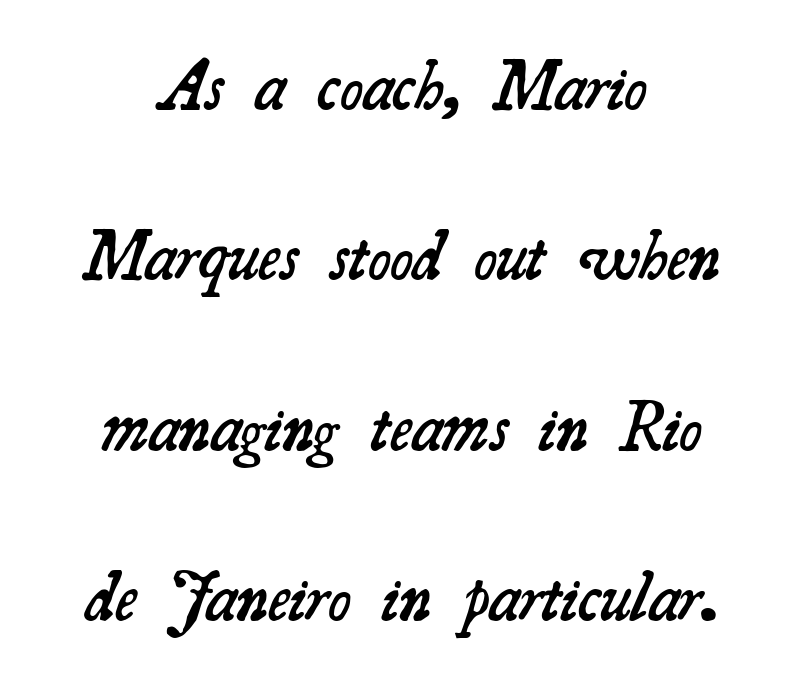
Both edges are ragged and mirror each other, which tells us the setting is centered. The space beneath each line is pristine and unruled. This is the in-between weight designers call semibold or demi. This sample has the flowing, uneven cadence of proportional lettering. A typesetter would call this leading open, well beyond the default.
